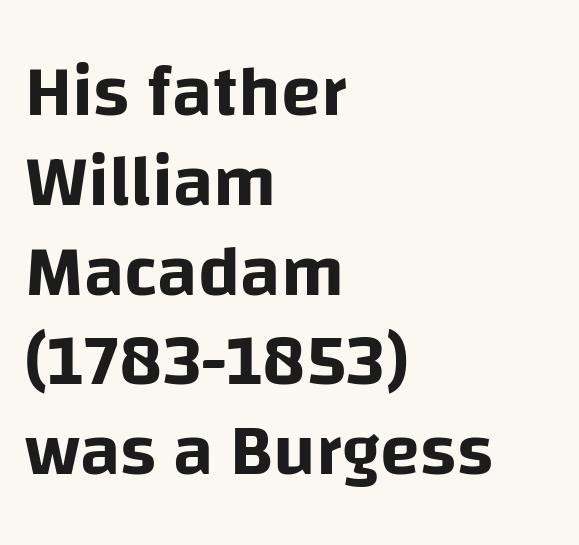
The image shows 73 px sans-serif type, upright; set left-aligned, line spacing 1.23x, normal letter spacing, not underlined; low stroke contrast and a large x-height.
